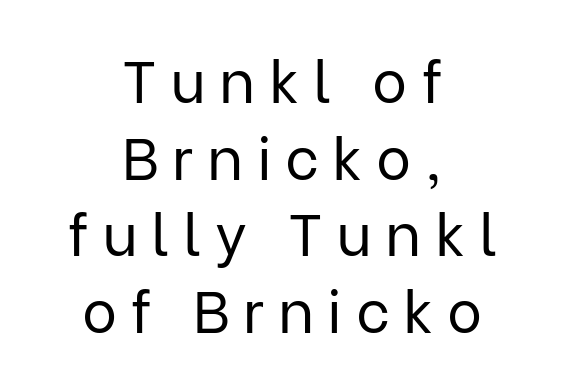
Tracking here is generous; glyphs stand well apart from one another. Underline: absent. A student would call this center alignment; a typographer would say set centered. Here the designer chose a conventional face with non-uniform glyph widths.
